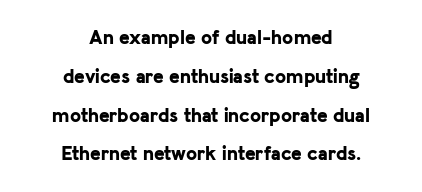
{"italic": "no", "bold": "yes", "underline": "no", "align": "center", "line_spacing": "loose", "line_spacing_ratio": 1.94, "letter_spacing": "normal", "letter_spacing_em": 0.0, "glyph_px": 20}
